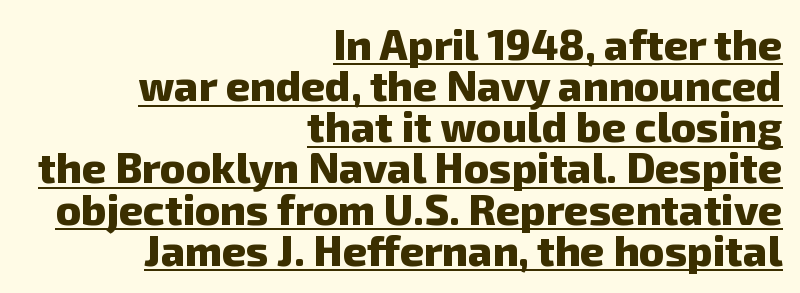
The image shows 42 px heavy sans-serif type; set right-aligned, tight line spacing (0.98x), normal letter spacing, underlined; low stroke contrast and a medium x-height.
